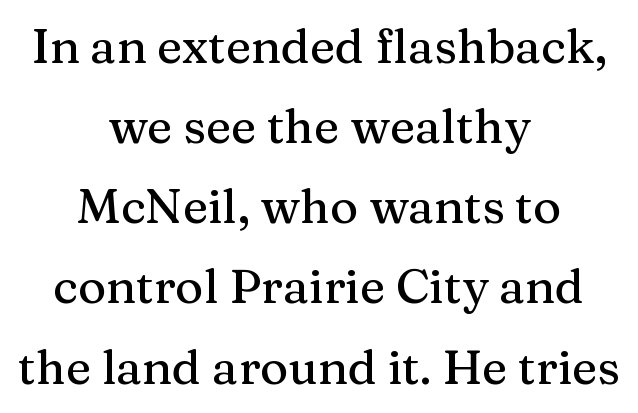
{"serif": "yes", "italic": "no", "width": "normal", "stroke_contrast": "medium", "x_height": "medium", "monospaced": "no", "underline": "no", "align": "center", "line_spacing": "normal", "line_spacing_ratio": 1.67, "letter_spacing": "normal", "letter_spacing_em": 0.0, "glyph_px": 48}
